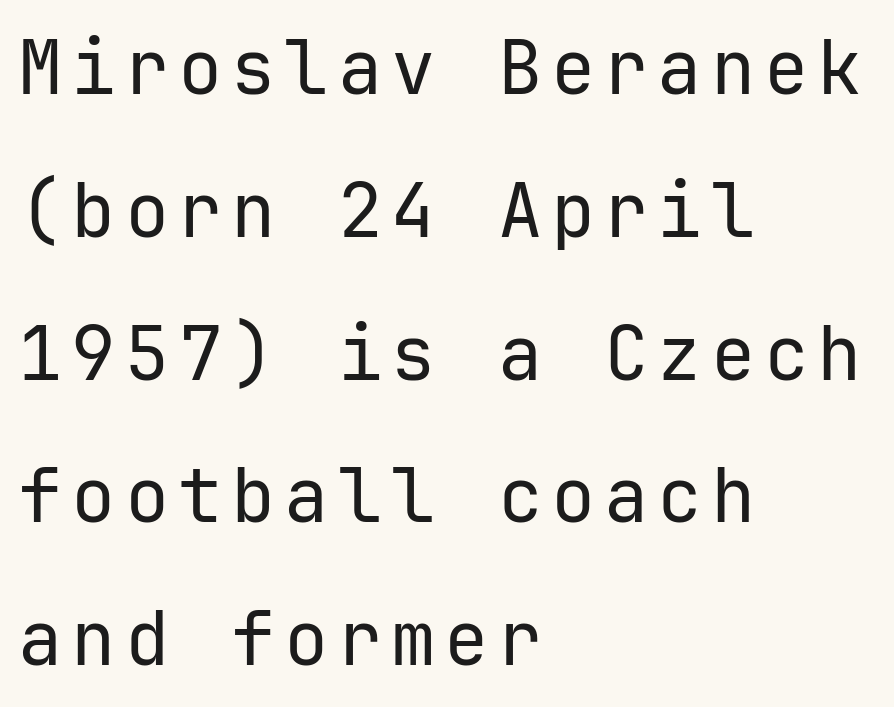
Q: Is the text bold? A: No.
Q: Is the text italic (slanted)? A: No, it is upright.
Q: Is the typeface a serif or a sans-serif typeface? A: Sans-serif.
Q: Is the text underlined? A: No.
Q: How is the paragraph aligned? A: Left-aligned.
Q: Is the spacing between lines tight, normal or loose? A: Loose.
Q: Width (condensed, normal, or wide)? A: Normal.
Q: Stroke contrast? A: Low.
Q: x-height? A: Medium.
Q: Monospaced? A: Yes.
